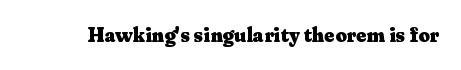
The rendering keeps characters at their native spacing. Underlining? Definitely not there. Nope, not italic — everything's standing straight. Set as a true bold cut, around the 700 mark.
